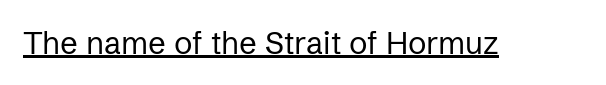
Q: Is the text bold? A: No.
Q: Is the text italic (slanted)? A: No, it is upright.
Q: Is the typeface a serif or a sans-serif typeface? A: Sans-serif.
Q: Is the text underlined? A: Yes.
Q: Is the spacing between letters normal or unusually wide? A: Normal.
Q: Width (condensed, normal, or wide)? A: Normal.
Q: Stroke contrast? A: Low.
Q: x-height? A: Medium.
Q: Monospaced? A: No.
